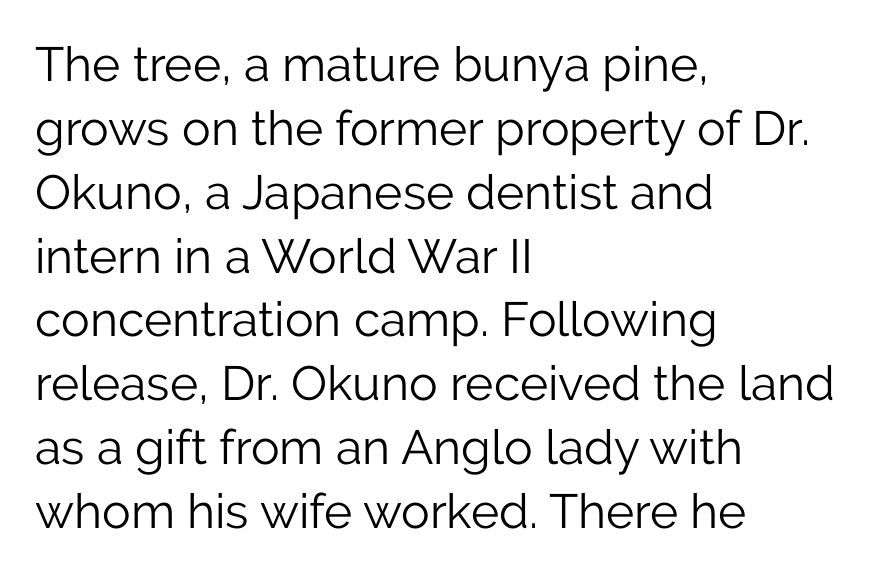
{"serif": "no", "italic": "no", "bold": "no", "weight": "light", "width": "normal", "stroke_contrast": "low", "x_height": "medium", "monospaced": "no", "underline": "no", "align": "left", "line_spacing": "normal", "line_spacing_ratio": 1.33, "letter_spacing": "normal", "letter_spacing_em": 0.0, "glyph_px": 48}
